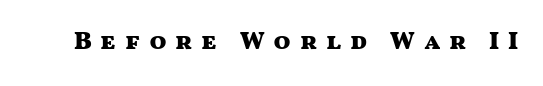
These lines have a slow, spaced-out rhythm from letter to letter. Unlike italic type, these characters show no tilt at all. This rendering features lettering with no underline. Does the weight exceed regular? Yes, all the way to bold.
